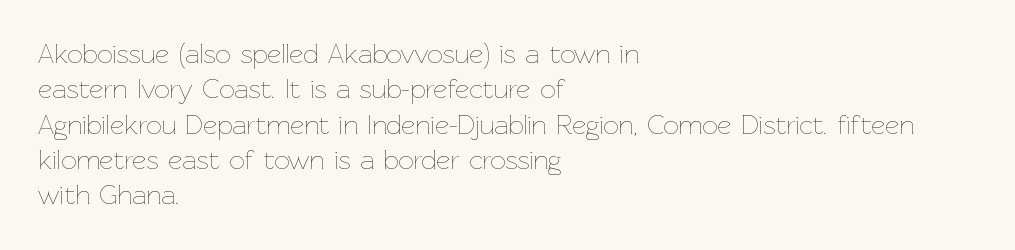
The image shows 27 px text type, upright; set left-aligned, normal line spacing (1.31x), normal letter spacing, not underlined.
